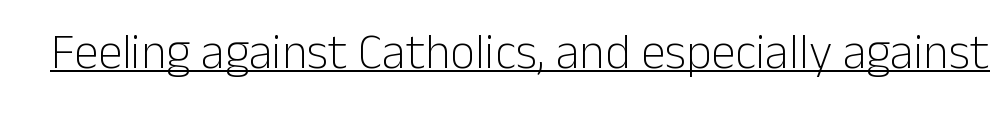
You could not count columns in this text — the font is proportionally spaced. No extra tracking has been applied to these lines. Unlike a traditional serif, this face leaves its strokes unadorned. Posture: straight, roman, zero tilt. Each stroke keeps to a modest, everyday thickness or less. This rendering features underlined lettering.
